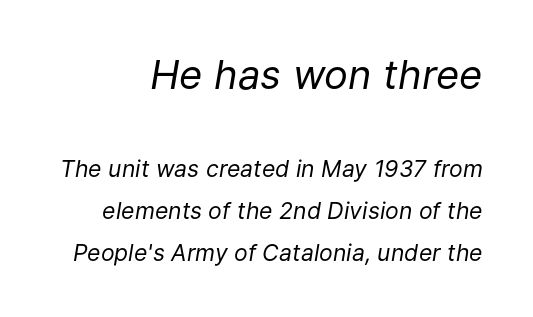
{"italic": "yes", "lean": "right", "slant_degrees": 9, "bold": "no", "weight": "regular", "width": "normal", "stroke_contrast": "low", "x_height": "medium", "monospaced": "no", "underline": "no", "line_spacing_ratio": 1.81, "letter_spacing": "normal", "letter_spacing_em": 0.0, "larger_block": "first", "size_ratio": 1.74, "glyph_px": 40}
